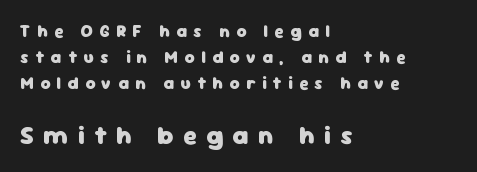
Summary of weight: heavy, a full bold. The letterforms stand isolated, each surrounded by extra space. Descender tails drop into unmarked territory. Caption: upper text group reduced, lower text group enlarged.
